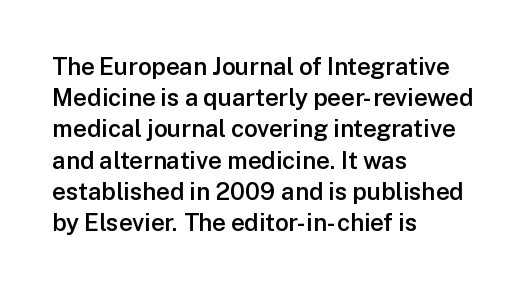
Students, this is semibold: more ink than regular, less than bold. Letter spacing: default. Any mark beneath the type? The region is blank. Rows of type keep a routine distance in the vertical direction. These lines are set flush left with a ragged right edge. Posture: straight, roman, zero tilt.
